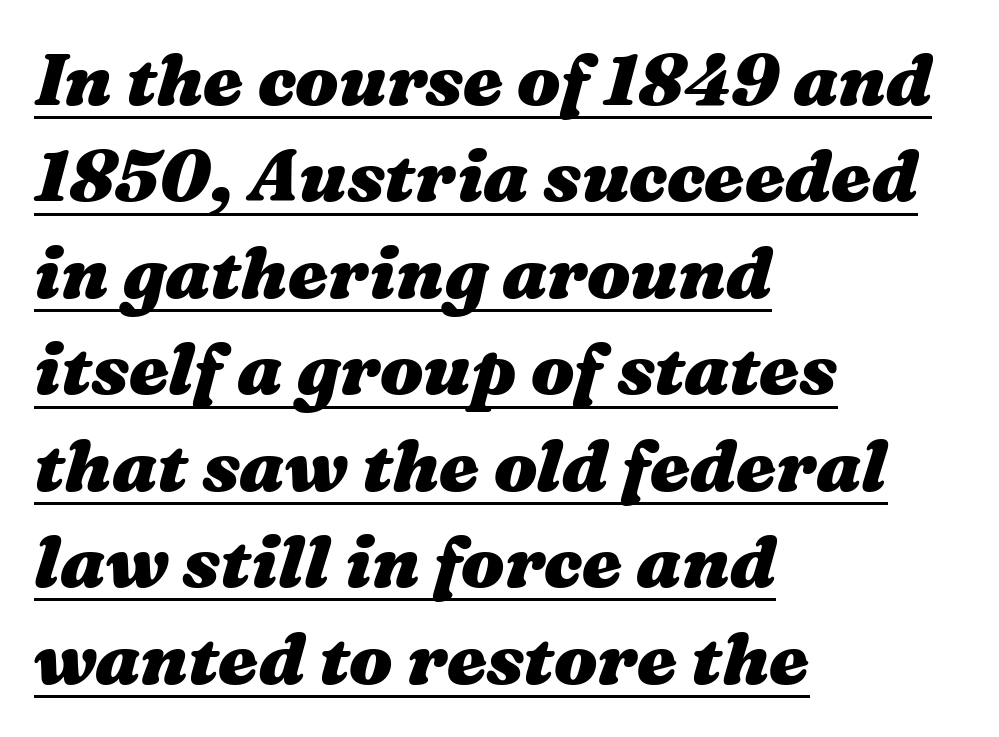
{"italic": "yes", "lean": "right", "slant_degrees": 16, "bold": "yes", "weight": "heavy", "width": "wide", "stroke_contrast": "medium", "x_height": "medium", "monospaced": "no", "underline": "yes", "align": "left", "line_spacing": "normal", "line_spacing_ratio": 1.34, "letter_spacing": "normal", "letter_spacing_em": 0.0, "glyph_px": 72}
